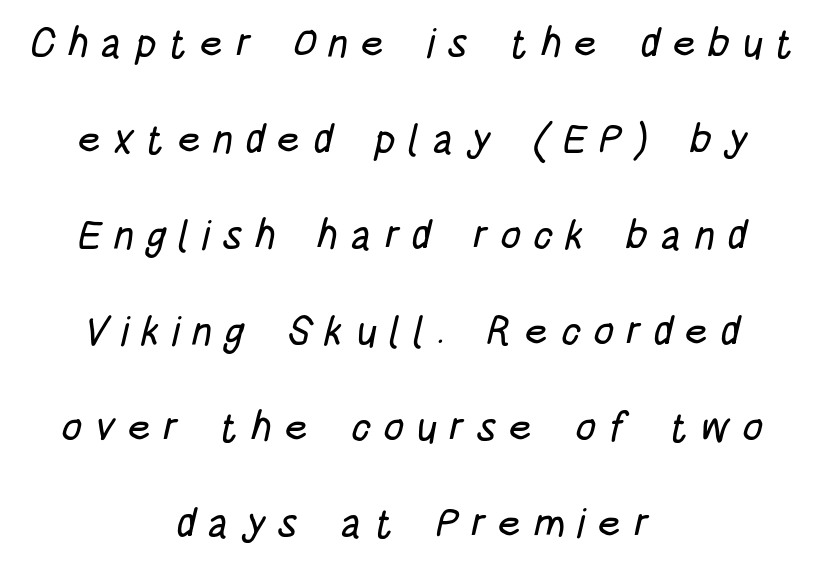
The image shows 41 px condensed sans-serif type; set centered, loose line spacing (2.34x), unusually wide letter spacing (+0.29 em), not underlined; low stroke contrast and a large x-height.
